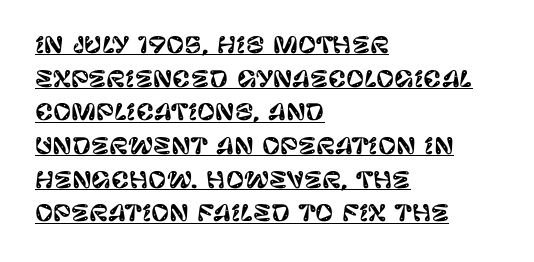
The image shows 22 px text type; set left-aligned, normal line spacing (1.53x), normal letter spacing, underlined.
